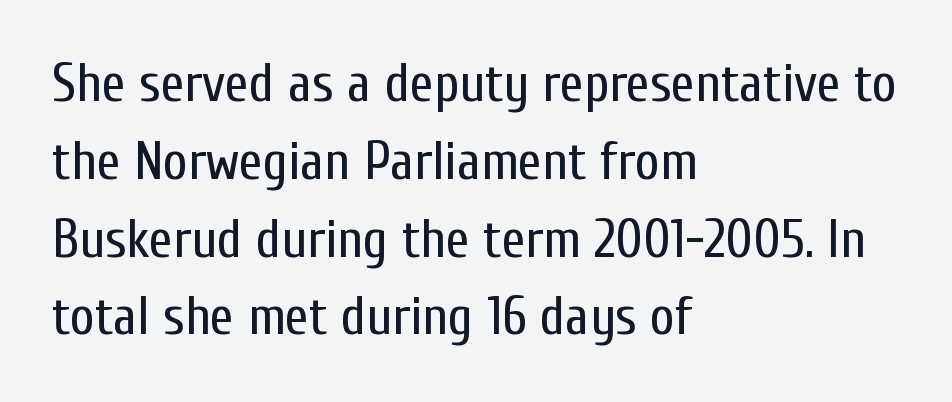
The image shows 54 px regular-weight, condensed sans-serif type, upright; set left-aligned, normal line spacing (1.44x), normal letter spacing, not underlined; low stroke contrast and a medium x-height.
